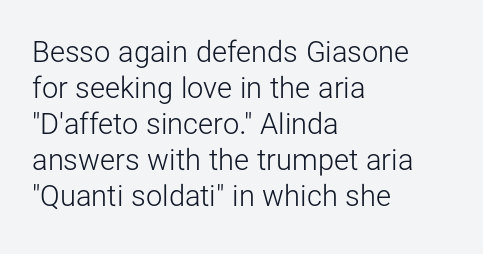
Q: Is the text bold? A: No.
Q: Is the text italic (slanted)? A: No, it is upright.
Q: Is the typeface a serif or a sans-serif typeface? A: Sans-serif.
Q: Is the text underlined? A: No.
Q: How is the paragraph aligned? A: Left-aligned.
Q: Is the spacing between letters normal or unusually wide? A: Normal.
Q: Width (condensed, normal, or wide)? A: Normal.
Q: Stroke contrast? A: Low.
Q: x-height? A: Medium.
Q: Monospaced? A: No.
